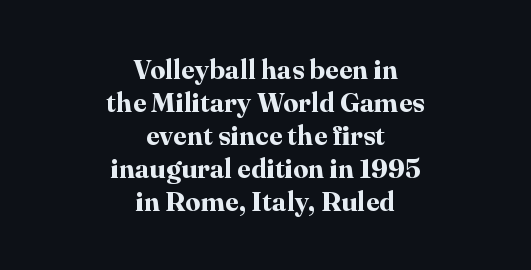
Q: Is the text bold? A: Yes.
Q: Is the text italic (slanted)? A: No, it is upright.
Q: Is the text underlined? A: No.
Q: How is the paragraph aligned? A: Centered.
Q: Is the spacing between letters normal or unusually wide? A: Normal.
